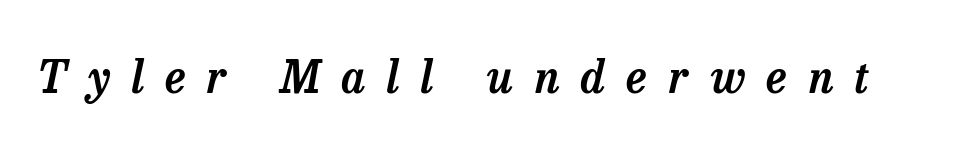
Here the designer chose a conventional face with non-uniform glyph widths. In terms of letterspacing, this is a distinctly airy, spread setting. The lettering tilts uniformly, giving the passage an italic look. Unlike a clean sans, this face finishes its strokes with serifs. Unmarked baselines from the first word to the last.
